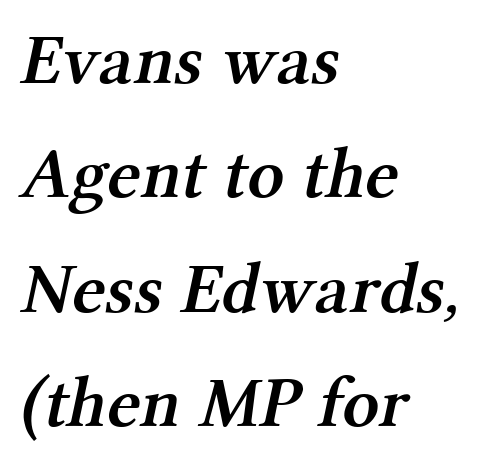
Q: Is the text bold? A: Semi-bold.
Q: Is the typeface a serif or a sans-serif typeface? A: Serif.
Q: Is the text underlined? A: No.
Q: How is the paragraph aligned? A: Left-aligned.
Q: Is the spacing between letters normal or unusually wide? A: Normal.
Q: Is the spacing between lines tight, normal or loose? A: Normal.
Q: Width (condensed, normal, or wide)? A: Normal.
Q: Stroke contrast? A: Medium.
Q: x-height? A: Medium.
Q: Monospaced? A: No.
